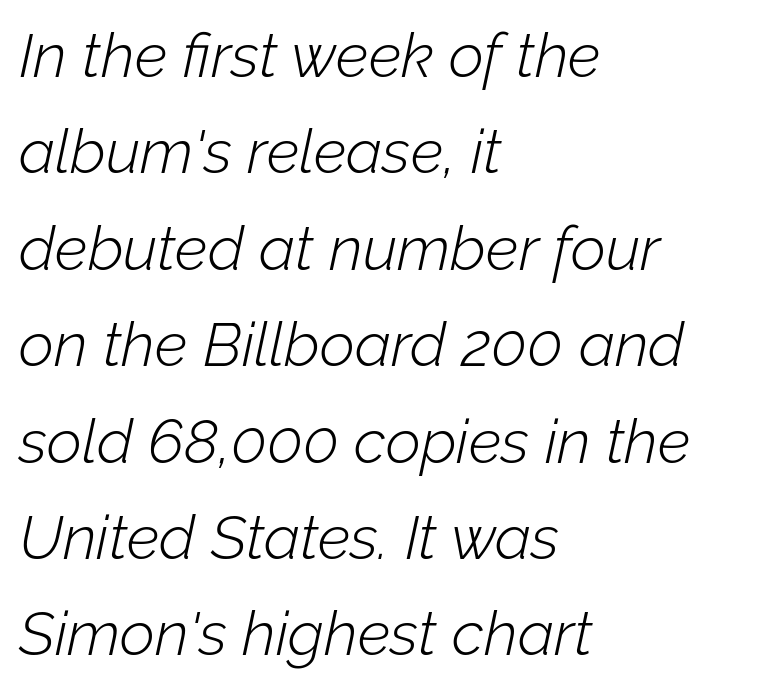
Think standard paragraph weight, or any step lighter than that. Regular leading. Varying glyph widths throughout — classic text-font behaviour. These lines are set flush left with a ragged right edge.
